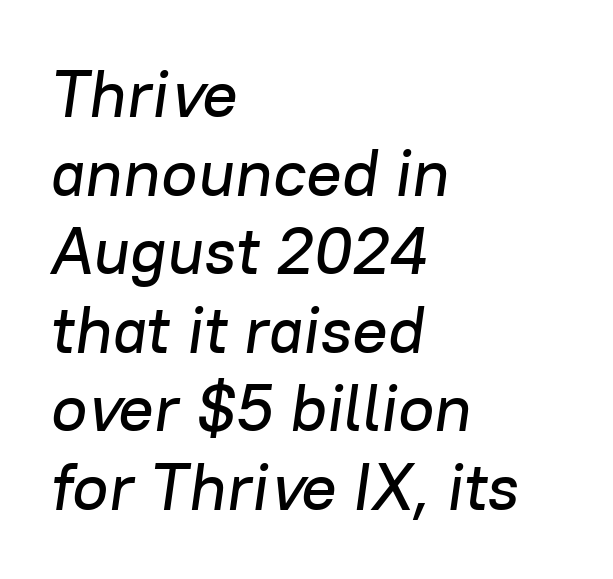
{"italic": "yes", "lean": "right", "slant_degrees": 8, "width": "normal", "stroke_contrast": "low", "x_height": "medium", "monospaced": "no", "underline": "no", "align": "left", "line_spacing_ratio": 1.19, "letter_spacing": "normal", "letter_spacing_em": 0.0, "glyph_px": 66}
